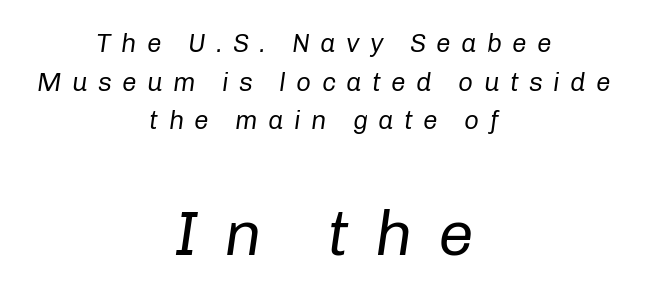
Q: Is the text bold? A: No.
Q: Is the text italic (slanted)? A: Yes, it leans right by about 8 degrees.
Q: Is the text underlined? A: No.
Q: How is the paragraph aligned? A: Centered.
Q: Is the spacing between letters normal or unusually wide? A: Unusually wide.
Q: Is the spacing between lines tight, normal or loose? A: Normal.
Q: Which block of text is set in a larger size, the first (top) or the second (bottom)? A: The second (bottom) one.
Q: Width (condensed, normal, or wide)? A: Normal.
Q: Stroke contrast? A: Low.
Q: x-height? A: Medium.
Q: Monospaced? A: No.
